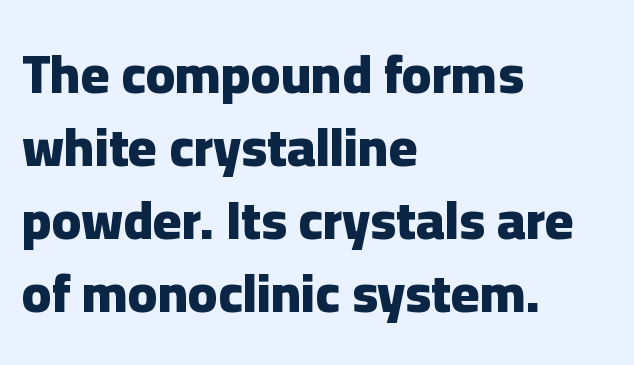
Q: Is the text bold? A: Yes.
Q: Is the text italic (slanted)? A: No, it is upright.
Q: Is the typeface a serif or a sans-serif typeface? A: Sans-serif.
Q: Is the text underlined? A: No.
Q: How is the paragraph aligned? A: Left-aligned.
Q: Is the spacing between letters normal or unusually wide? A: Normal.
Q: Is the spacing between lines tight, normal or loose? A: Normal.
Q: Width (condensed, normal, or wide)? A: Normal.
Q: Stroke contrast? A: Low.
Q: x-height? A: Medium.
Q: Monospaced? A: No.
